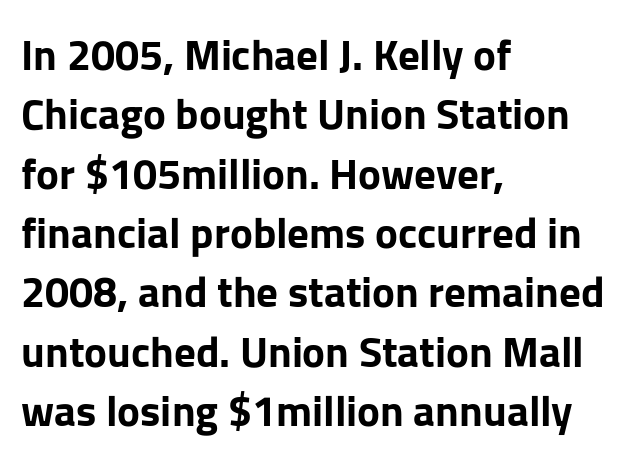
The image shows 43 px bold sans-serif type, upright; set left-aligned, normal line spacing (1.38x), normal letter spacing, not underlined; low stroke contrast and a medium x-height.
